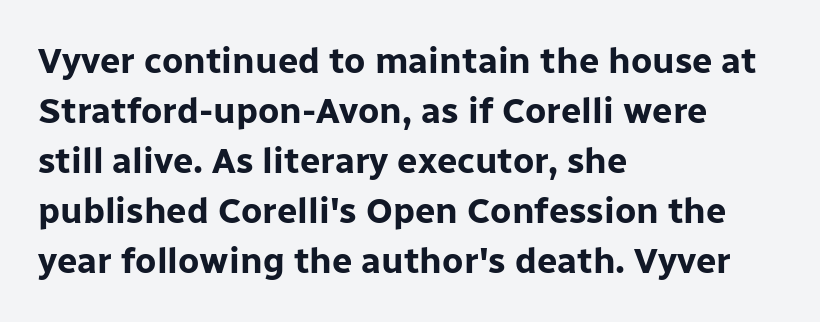
Q: Is the text bold? A: Yes.
Q: Is the text italic (slanted)? A: No, it is upright.
Q: Is the typeface a serif or a sans-serif typeface? A: Sans-serif.
Q: Is the text underlined? A: No.
Q: How is the paragraph aligned? A: Left-aligned.
Q: Is the spacing between letters normal or unusually wide? A: Normal.
Q: Is the spacing between lines tight, normal or loose? A: Normal.
Q: Width (condensed, normal, or wide)? A: Normal.
Q: Stroke contrast? A: Low.
Q: x-height? A: Medium.
Q: Monospaced? A: No.
